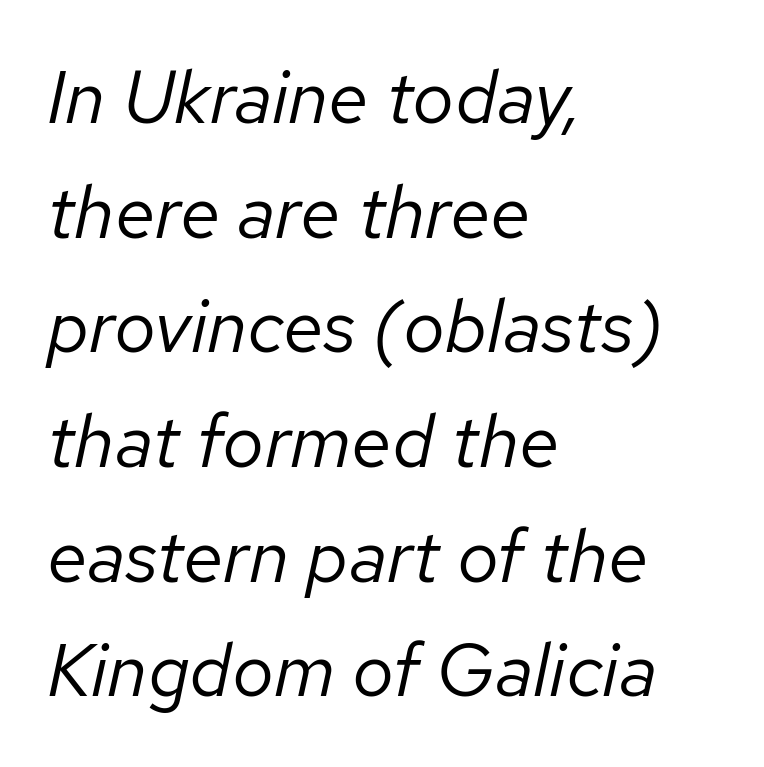
Q: Is the text bold? A: No.
Q: Is the text italic (slanted)? A: Yes, it leans right by about 12 degrees.
Q: Is the text underlined? A: No.
Q: How is the paragraph aligned? A: Left-aligned.
Q: Is the spacing between letters normal or unusually wide? A: Normal.
Q: Is the spacing between lines tight, normal or loose? A: Normal.
Q: Width (condensed, normal, or wide)? A: Normal.
Q: Stroke contrast? A: Low.
Q: x-height? A: Medium.
Q: Monospaced? A: No.
